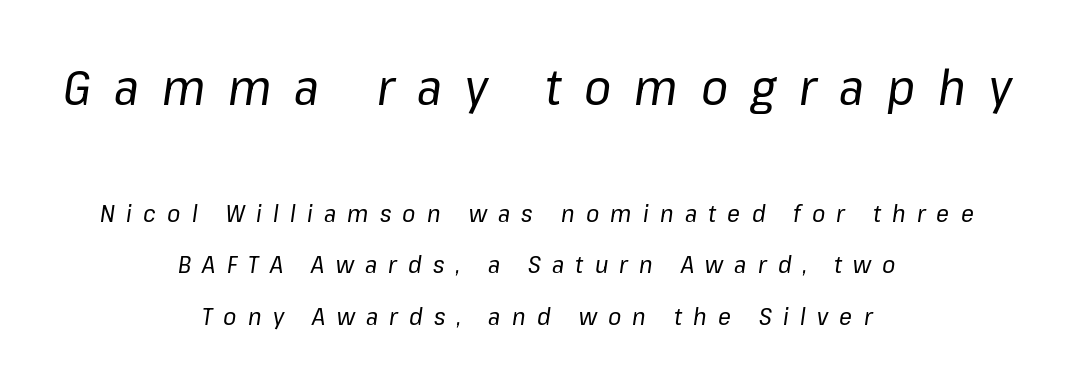
Q: Is the text bold? A: No.
Q: Is the text italic (slanted)? A: Yes, it leans right by about 8 degrees.
Q: Is the text underlined? A: No.
Q: How is the paragraph aligned? A: Centered.
Q: Is the spacing between letters normal or unusually wide? A: Unusually wide.
Q: Is the spacing between lines tight, normal or loose? A: Loose.
Q: Which block of text is set in a larger size, the first (top) or the second (bottom)? A: The first (top) one.
Q: Width (condensed, normal, or wide)? A: Normal.
Q: Stroke contrast? A: Low.
Q: x-height? A: Medium.
Q: Monospaced? A: No.
